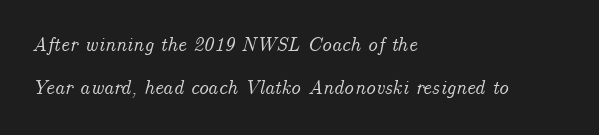
The image shows 20 px text type, italic (leaning right); set left-aligned, loose line spacing (2.17x), normal letter spacing, not underlined.
